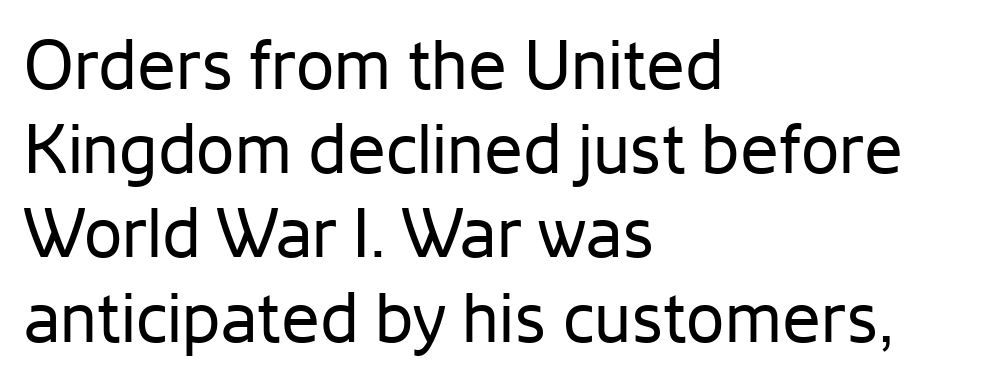
The image shows 69 px regular-weight sans-serif type, upright; set left-aligned, line spacing 1.22x, normal letter spacing, not underlined; low stroke contrast and a medium x-height.
